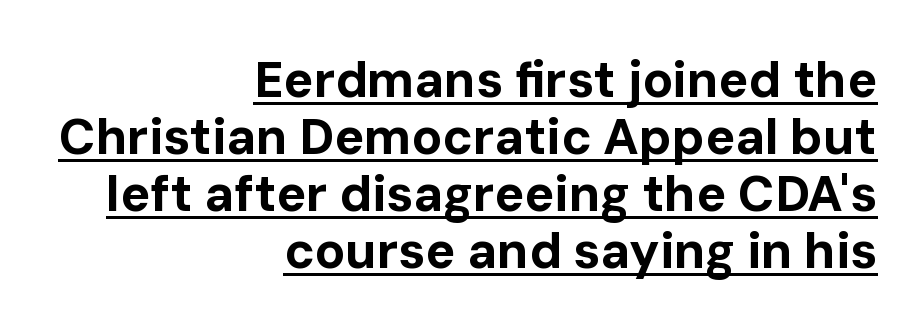
The face used here is rendered with its standard letterfit. The designer went with a sans here, leaving each stem footless. Upright lettering throughout. What decoration does the sample have? An underline.
